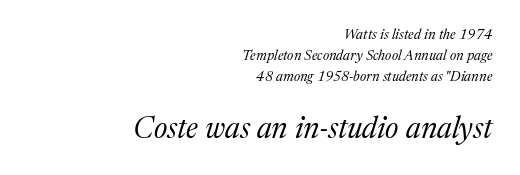
The image shows 30 px regular-weight serif type, italic (leaning right); set right-aligned, normal line spacing (1.51x), normal letter spacing, not underlined; the second (bottom) block is 2.14x larger; medium stroke contrast and a medium x-height.
